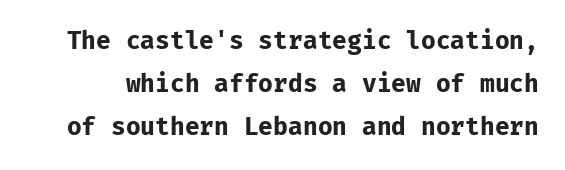
{"italic": "no", "bold": "yes", "underline": "no", "line_spacing_ratio": 1.8, "letter_spacing": "normal", "letter_spacing_em": 0.0, "glyph_px": 24}
